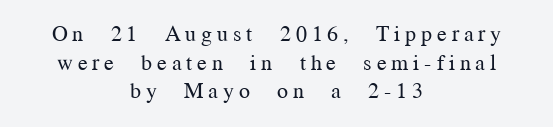
The image shows 22 px text type, upright; set centered, normal line spacing (1.3x), unusually wide letter spacing (+0.22 em), not underlined.
